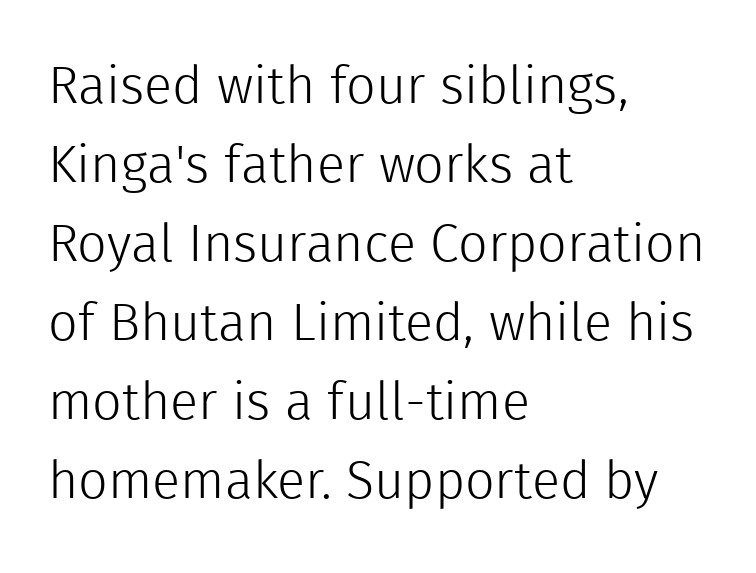
Vertical strokes here are truly vertical. Every row of glyphs begins at an identical x-position on the left. The vertical gap from one line to the next is medium. Stem width sits at or under what a default text font uses. The space beneath each line is pristine and unruled.
